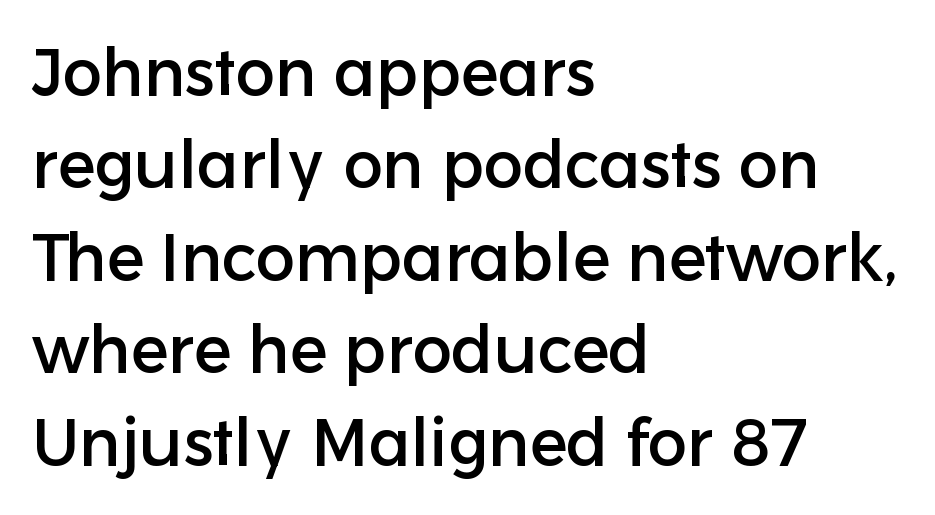
The image shows 66 px sans-serif type, upright; set left-aligned, normal line spacing (1.4x), normal letter spacing, not underlined; low stroke contrast and a medium x-height.
